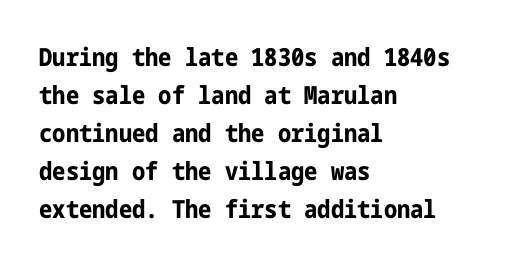
Leftover space on each line is placed entirely after the last word. Normally led — the rows are evenly, conventionally spaced. Type without underlining. Here the glyphs are tracked normally, forming tight word shapes.
